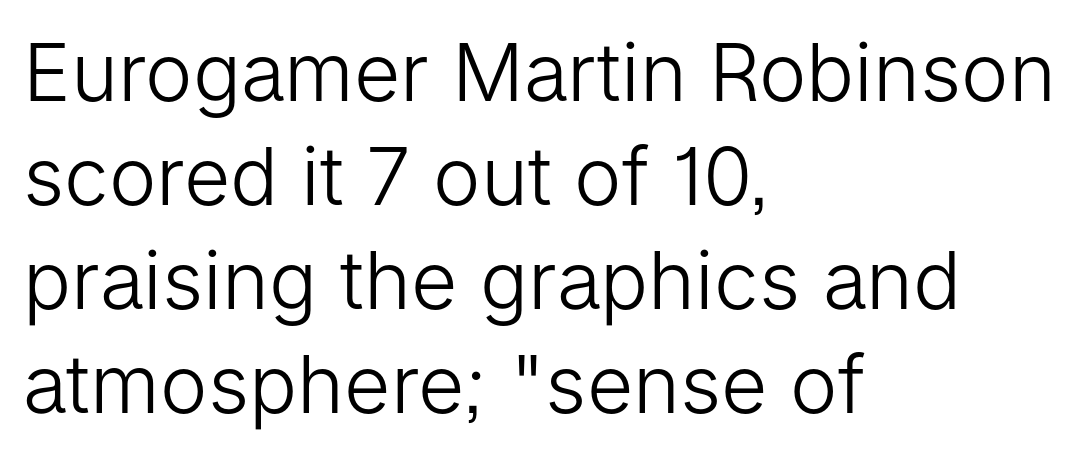
Looks like regular typesetting: each glyph gets only the width it needs. Does extra space separate the letters? No, they use regular spacing. No word sits above an underline. No italicization has been applied; the sample stays upright. A sans-serif font was chosen for this passage. The vertical gap from one line to the next is medium.
